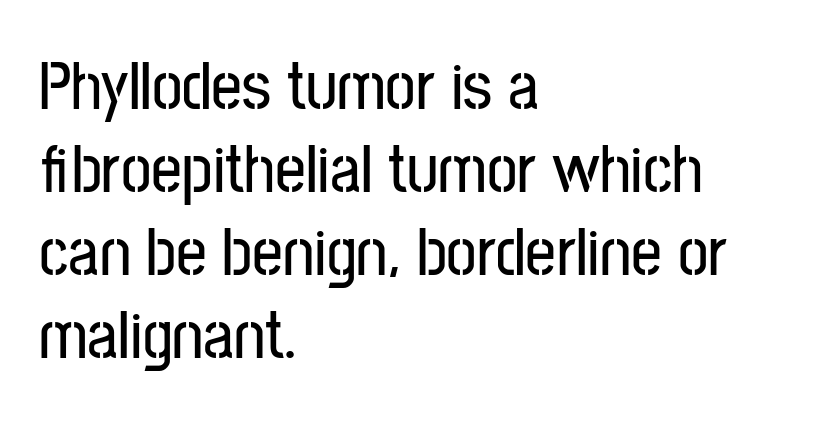
Q: Is the text italic (slanted)? A: No, it is upright.
Q: Is the typeface a serif or a sans-serif typeface? A: Sans-serif.
Q: Is the text underlined? A: No.
Q: How is the paragraph aligned? A: Left-aligned.
Q: Is the spacing between letters normal or unusually wide? A: Normal.
Q: Width (condensed, normal, or wide)? A: Condensed.
Q: Stroke contrast? A: Low.
Q: x-height? A: Medium.
Q: Monospaced? A: No.
